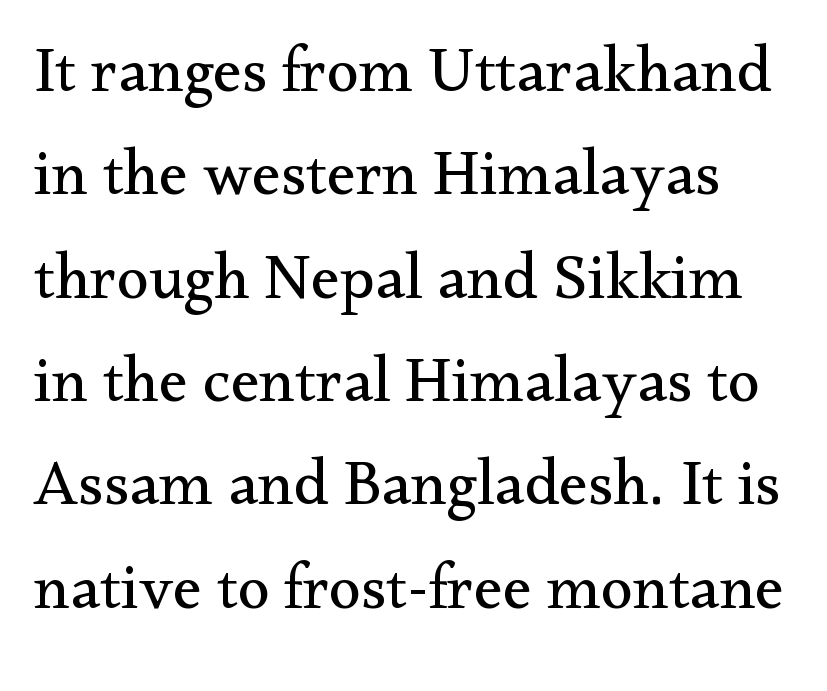
Italic: no, the glyphs are upright roman. Stem width sits at or under what a default text font uses. The space directly below the letters is spotless. Font category for this specimen: serif. In terms of leading, this rendering sits right in the middle.
